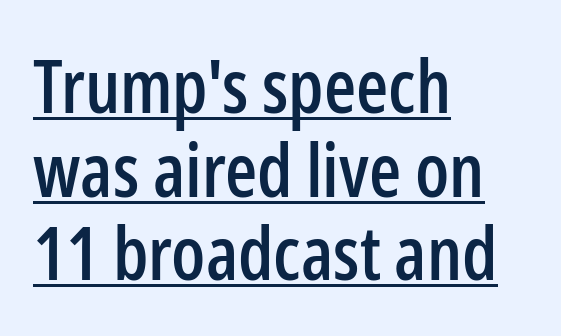
The image shows 74 px condensed sans-serif type, upright; set left-aligned, tight line spacing (1.13x), normal letter spacing, underlined; low stroke contrast and a medium x-height.
